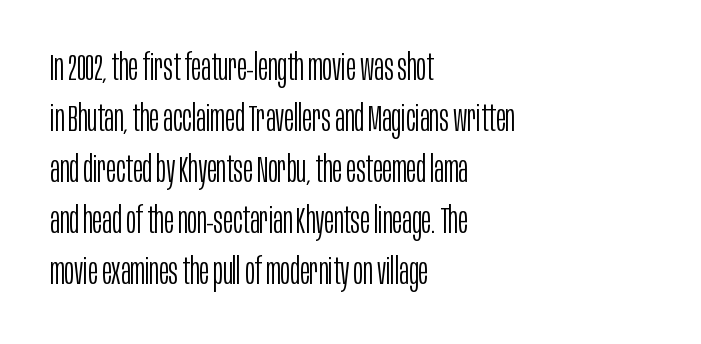
The image shows 37 px light, condensed sans-serif type, upright; set left-aligned, normal line spacing (1.38x), normal letter spacing, not underlined; low stroke contrast and a large x-height.
